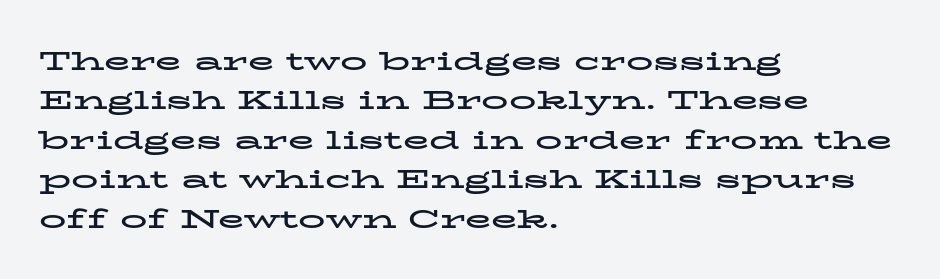
The image shows 27 px bold type, upright; set left-aligned, normal line spacing (1.46x), normal letter spacing, not underlined.
